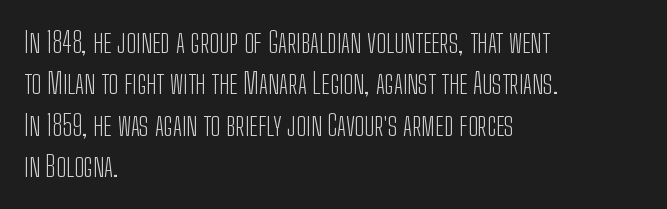
Q: Is the text bold? A: No.
Q: Is the text italic (slanted)? A: No, it is upright.
Q: Is the typeface a serif or a sans-serif typeface? A: Sans-serif.
Q: Is the text underlined? A: No.
Q: How is the paragraph aligned? A: Left-aligned.
Q: Is the spacing between letters normal or unusually wide? A: Normal.
Q: Is the spacing between lines tight, normal or loose? A: Normal.
Q: Width (condensed, normal, or wide)? A: Condensed.
Q: Stroke contrast? A: Low.
Q: x-height? A: Medium.
Q: Monospaced? A: No.
